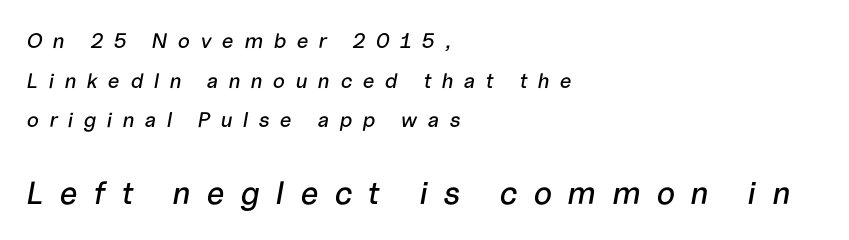
Q: Is the text italic (slanted)? A: Yes, it leans right by about 10 degrees.
Q: Is the text underlined? A: No.
Q: How is the paragraph aligned? A: Left-aligned.
Q: Is the spacing between letters normal or unusually wide? A: Unusually wide.
Q: Which block of text is set in a larger size, the first (top) or the second (bottom)? A: The second (bottom) one.
Q: Width (condensed, normal, or wide)? A: Normal.
Q: Stroke contrast? A: Low.
Q: x-height? A: Medium.
Q: Monospaced? A: No.
